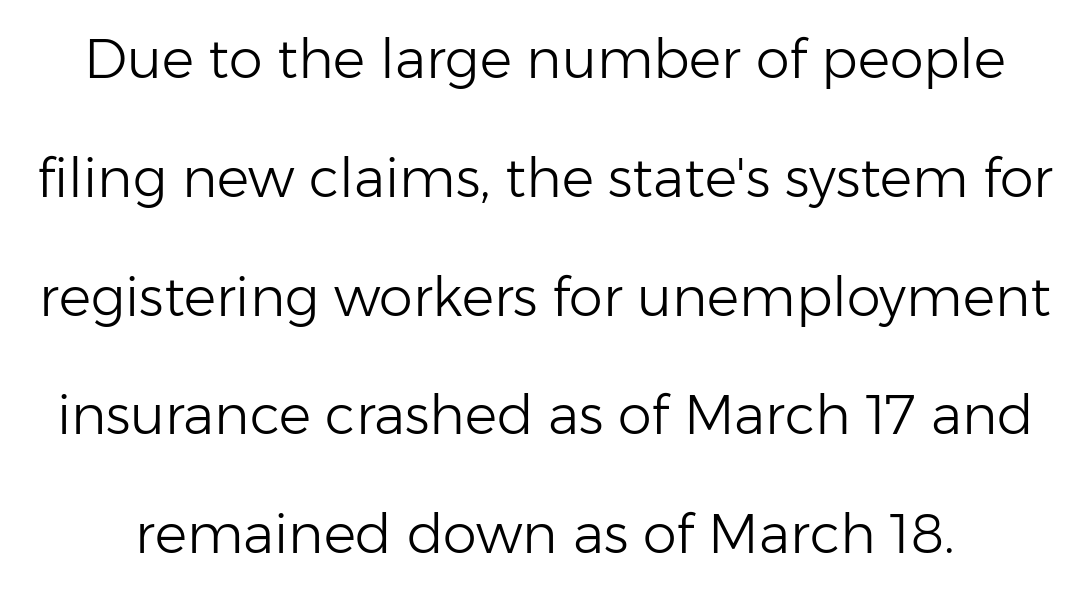
The image shows 54 px light sans-serif type, upright; set loose line spacing (2.2x), normal letter spacing, not underlined; low stroke contrast and a medium x-height.
